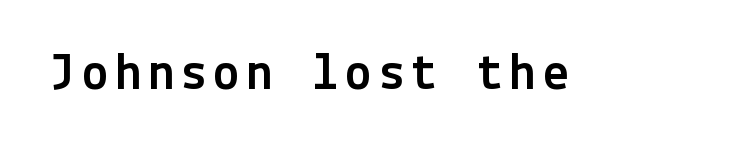
{"serif": "no", "italic": "no", "width": "normal", "x_height": "medium", "underline": "no", "glyph_px": 53}
